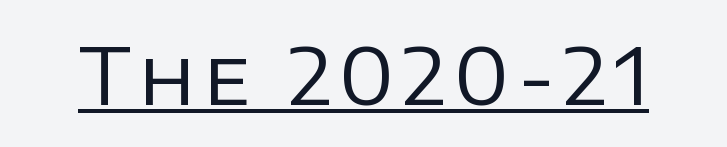
{"serif": "no", "italic": "no", "bold": "no", "weight": "regular", "width": "normal", "stroke_contrast": "low", "x_height": "large", "monospaced": "no", "underline": "yes", "glyph_px": 78}
